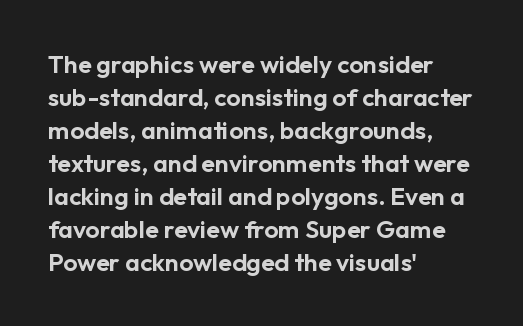
The image shows 25 px text type, upright; set left-aligned, normal line spacing (1.32x), normal letter spacing, not underlined.
